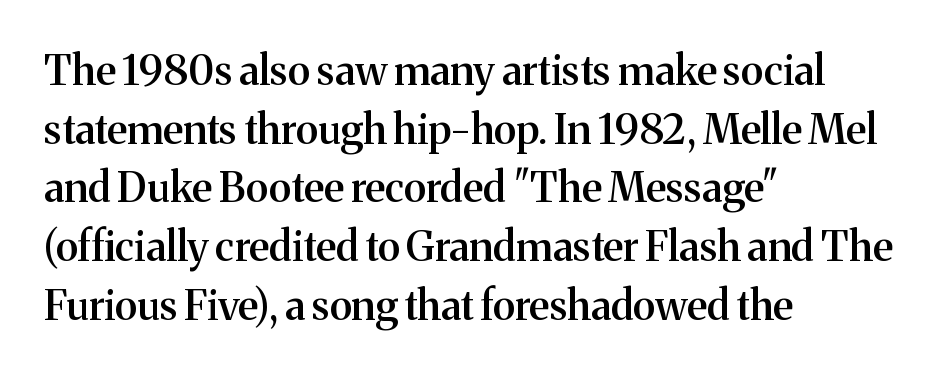
Q: Is the text bold? A: Semi-bold.
Q: Is the text italic (slanted)? A: No, it is upright.
Q: Is the typeface a serif or a sans-serif typeface? A: Serif.
Q: Is the text underlined? A: No.
Q: How is the paragraph aligned? A: Left-aligned.
Q: Is the spacing between letters normal or unusually wide? A: Normal.
Q: Is the spacing between lines tight, normal or loose? A: Normal.
Q: Width (condensed, normal, or wide)? A: Normal.
Q: Stroke contrast? A: Medium.
Q: x-height? A: Medium.
Q: Monospaced? A: No.
